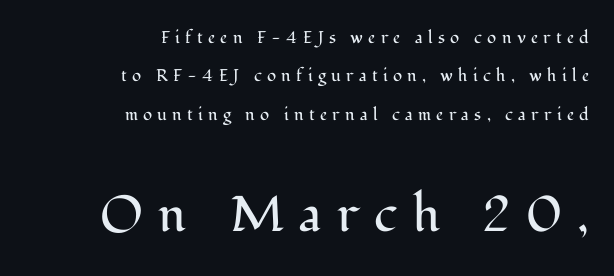
{"serif": "yes", "italic": "no", "bold": "no", "weight": "regular", "width": "normal", "stroke_contrast": "medium", "x_height": "medium", "monospaced": "no", "underline": "no", "align": "right", "line_spacing": "loose", "line_spacing_ratio": 2.26, "letter_spacing": "wide", "letter_spacing_em": 0.31, "larger_block": "second", "size_ratio": 2.94, "glyph_px": 50}
